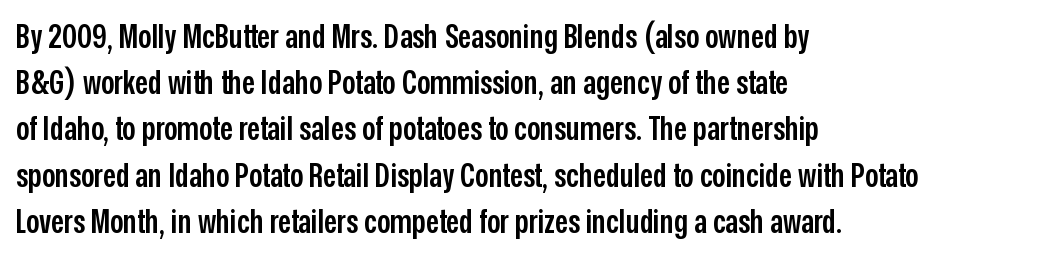
Q: Is the text bold? A: Semi-bold.
Q: Is the text italic (slanted)? A: No, it is upright.
Q: Is the typeface a serif or a sans-serif typeface? A: Sans-serif.
Q: Is the text underlined? A: No.
Q: How is the paragraph aligned? A: Left-aligned.
Q: Is the spacing between letters normal or unusually wide? A: Normal.
Q: Is the spacing between lines tight, normal or loose? A: Normal.
Q: Width (condensed, normal, or wide)? A: Condensed.
Q: Stroke contrast? A: Low.
Q: x-height? A: Medium.
Q: Monospaced? A: No.
